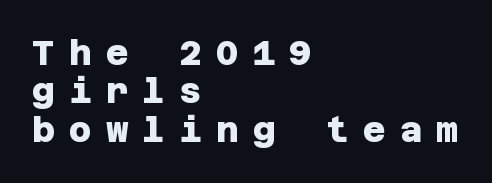
The image shows 35 px heavy sans-serif type; set left-aligned, tight line spacing (1.1x), unusually wide letter spacing (+0.4 em), not underlined; low stroke contrast and a large x-height.
